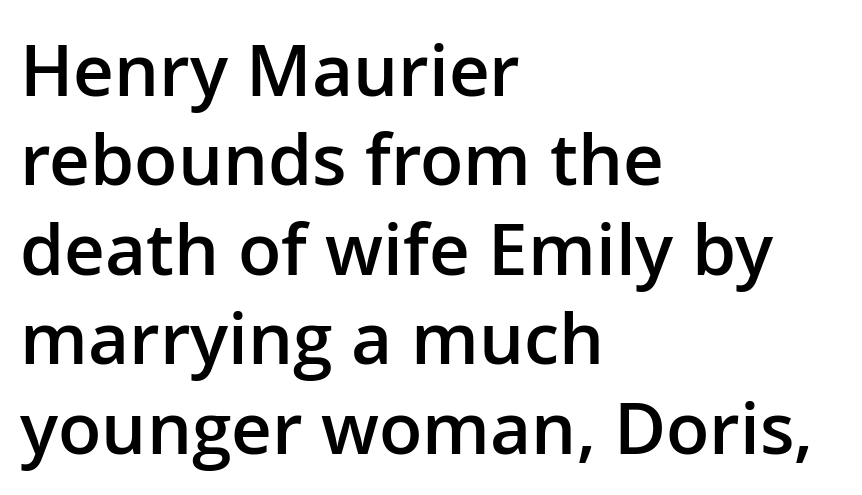
Q: Is the text bold? A: Semi-bold.
Q: Is the text italic (slanted)? A: No, it is upright.
Q: Is the typeface a serif or a sans-serif typeface? A: Sans-serif.
Q: Is the text underlined? A: No.
Q: How is the paragraph aligned? A: Left-aligned.
Q: Is the spacing between letters normal or unusually wide? A: Normal.
Q: Is the spacing between lines tight, normal or loose? A: Normal.
Q: Width (condensed, normal, or wide)? A: Normal.
Q: Stroke contrast? A: Low.
Q: x-height? A: Medium.
Q: Monospaced? A: No.
